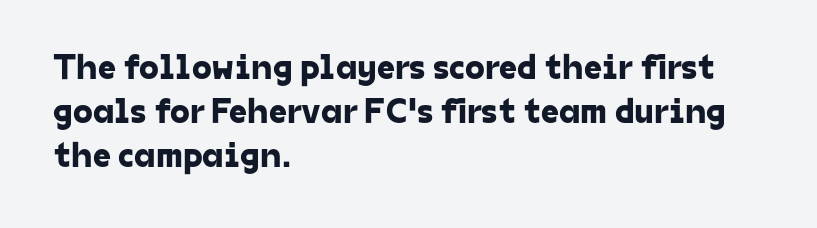
Casual observation: everything's shoved over to the left. Each word holds together tightly as a unit, with standard inter-letter gaps. I'd call this a sans setting — the letters go barefoot. Here the designer chose a conventional face with non-uniform glyph widths.
